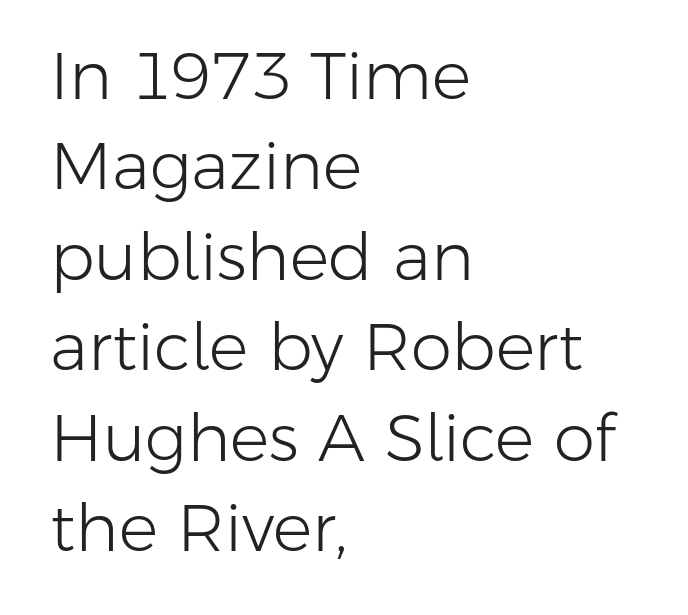
{"serif": "no", "italic": "no", "bold": "no", "weight": "light", "width": "normal", "stroke_contrast": "low", "x_height": "medium", "monospaced": "no", "underline": "no", "align": "left", "line_spacing": "normal", "line_spacing_ratio": 1.37, "letter_spacing": "normal", "letter_spacing_em": 0.0, "glyph_px": 66}
